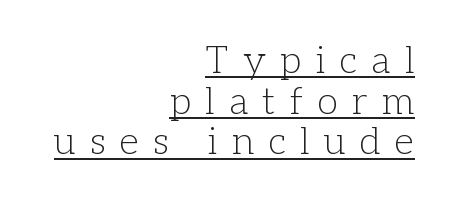
The image shows 38 px light serif type, upright; set right-aligned, tight line spacing (1.07x), unusually wide letter spacing (+0.38 em), underlined; low stroke contrast and a medium x-height.
